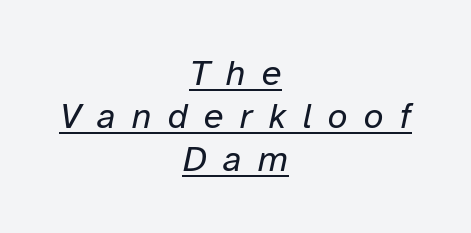
{"italic": "yes", "lean": "right", "slant_degrees": 12, "bold": "no", "weight": "regular", "width": "normal", "stroke_contrast": "low", "x_height": "medium", "monospaced": "no", "underline": "yes", "align": "center", "line_spacing_ratio": 1.2, "letter_spacing": "wide", "letter_spacing_em": 0.45, "glyph_px": 36}
